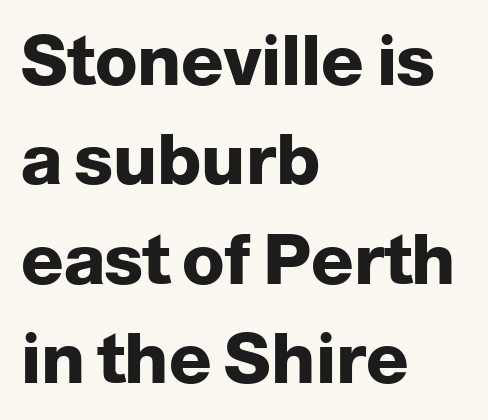
A typesetter would call this leading conventional body-copy spacing. Glyph-to-glyph distance matches everyday printed text. Style check: upright. Varying glyph widths throughout — classic text-font behaviour.
